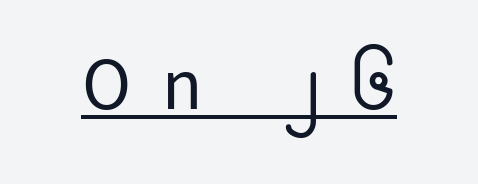
The letterforms sit at book weight or below. The line texture is sparse and dotted thanks to wide tracking. Visually the block forms a symmetrical silhouette, jagged on both flanks. You could not count columns in this text — the font is proportionally spaced. Like a heading marked for emphasis, these lines bear an underscore.
